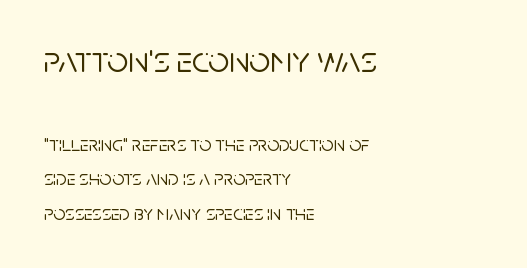
Think of a printed novel: that variable character pitch is what you see here. Vertical spacing — default. Here the first block reads like a headline and the second like body copy. Is this a sans? Yes — the strokes have no serifs.
